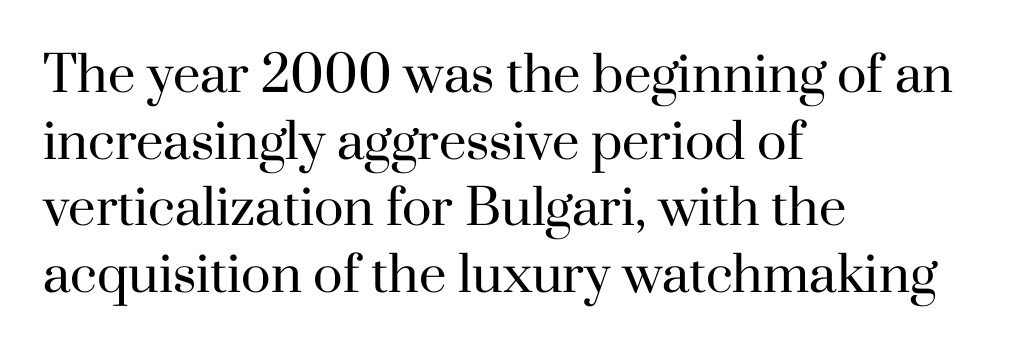
{"serif": "yes", "italic": "no", "bold": "no", "weight": "regular", "width": "normal", "stroke_contrast": "high", "x_height": "small", "monospaced": "no", "underline": "no", "align": "left", "line_spacing": "normal", "line_spacing_ratio": 1.36, "letter_spacing": "normal", "letter_spacing_em": 0.0, "glyph_px": 49}
